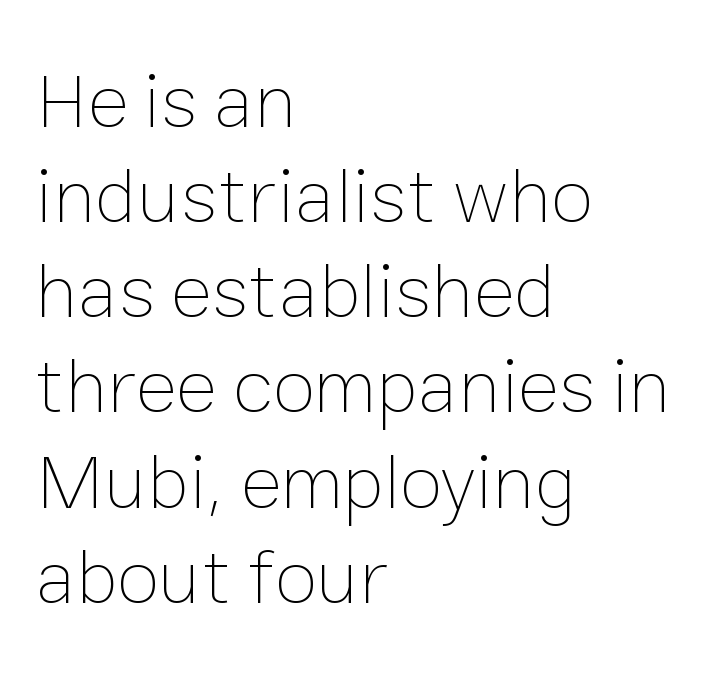
{"italic": "no", "bold": "no", "weight": "thin", "width": "normal", "stroke_contrast": "low", "x_height": "medium", "monospaced": "no", "underline": "no", "align": "left", "line_spacing_ratio": 1.22, "letter_spacing": "normal", "letter_spacing_em": 0.0, "glyph_px": 78}
